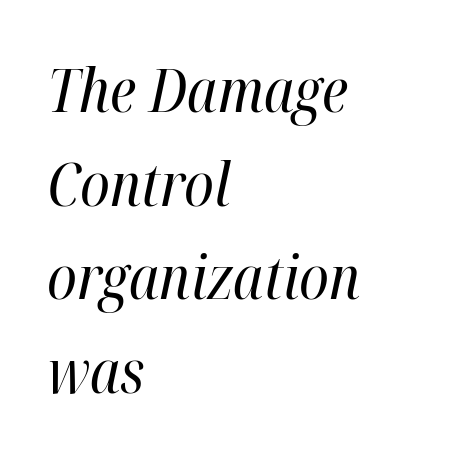
{"italic": "yes", "lean": "right", "slant_degrees": 12, "bold": "no", "weight": "regular", "width": "condensed", "stroke_contrast": "high", "x_height": "medium", "monospaced": "no", "underline": "no", "align": "left", "line_spacing": "normal", "line_spacing_ratio": 1.56, "letter_spacing": "normal", "letter_spacing_em": 0.0, "glyph_px": 60}
